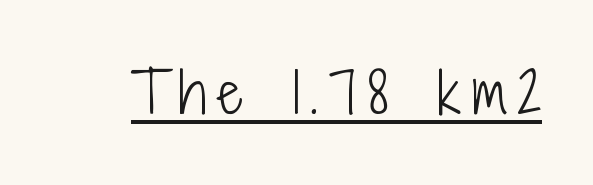
Is this a heavy cut? Hardly; it is regular or lighter. The sample's only ornament is a line tracing under the words. The rendering uses natural spacing where letterforms have individual widths. Letterform terminals end flat and unadorned throughout the passage. When letters stand straight like this, we call the style roman or upright. Letter spacing: wide.
